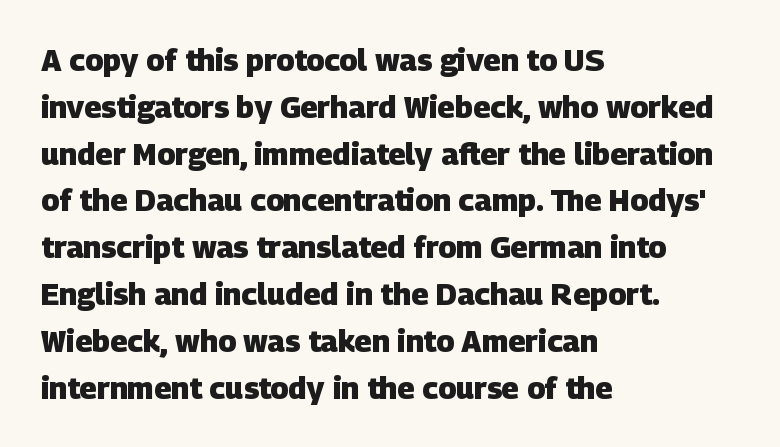
{"serif": "no", "bold": "yes", "weight": "heavy", "width": "normal", "stroke_contrast": "low", "x_height": "large", "monospaced": "no", "underline": "no", "align": "left", "line_spacing": "normal", "line_spacing_ratio": 1.56, "letter_spacing": "normal", "letter_spacing_em": 0.0, "glyph_px": 30}
